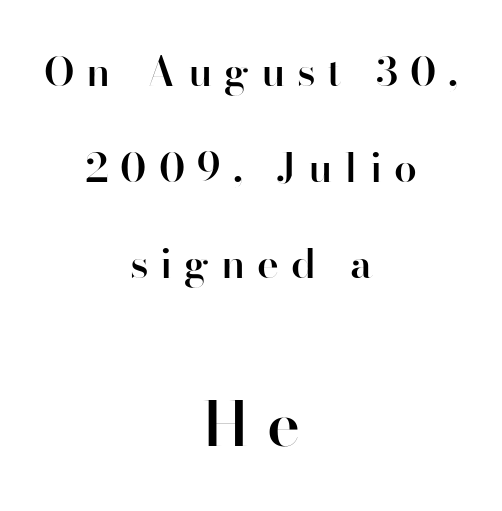
The image shows 62 px semibold sans-serif type, upright; set centered, loose line spacing (2.34x), unusually wide letter spacing (+0.29 em), not underlined; the second (bottom) block is 1.51x larger; high stroke contrast and a small x-height.
